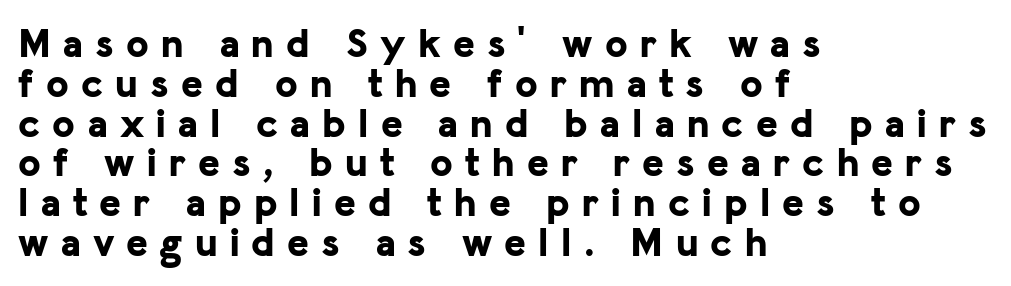
Q: Is the text bold? A: Yes.
Q: Is the text italic (slanted)? A: No, it is upright.
Q: Is the typeface a serif or a sans-serif typeface? A: Sans-serif.
Q: Is the text underlined? A: No.
Q: How is the paragraph aligned? A: Left-aligned.
Q: Is the spacing between letters normal or unusually wide? A: Unusually wide.
Q: Is the spacing between lines tight, normal or loose? A: Tight.
Q: Width (condensed, normal, or wide)? A: Normal.
Q: Stroke contrast? A: Low.
Q: x-height? A: Medium.
Q: Monospaced? A: No.
